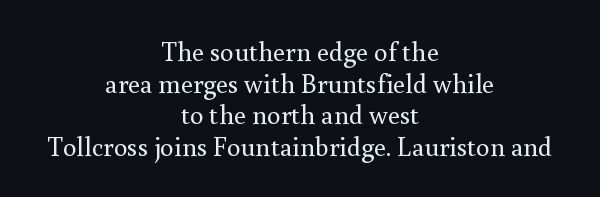
The image shows 27 px text type, upright; set centered, line spacing 1.17x, normal letter spacing, not underlined.
